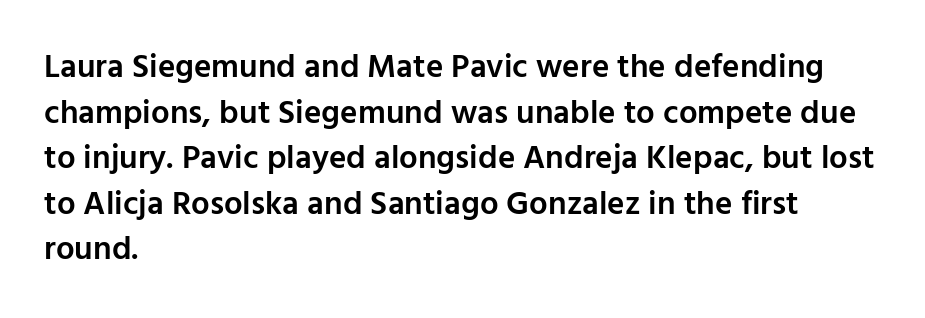
Q: Is the text bold? A: Semi-bold.
Q: Is the text italic (slanted)? A: No, it is upright.
Q: Is the typeface a serif or a sans-serif typeface? A: Sans-serif.
Q: Is the text underlined? A: No.
Q: How is the paragraph aligned? A: Left-aligned.
Q: Is the spacing between letters normal or unusually wide? A: Normal.
Q: Is the spacing between lines tight, normal or loose? A: Normal.
Q: Width (condensed, normal, or wide)? A: Normal.
Q: Stroke contrast? A: Low.
Q: x-height? A: Medium.
Q: Monospaced? A: No.
